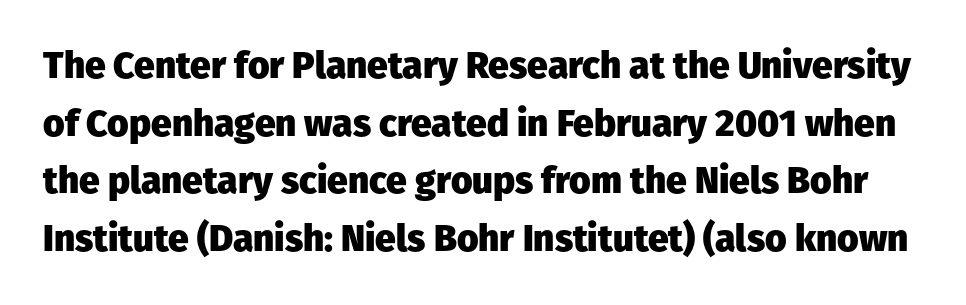
Q: Is the text bold? A: Yes.
Q: Is the text italic (slanted)? A: No, it is upright.
Q: Is the typeface a serif or a sans-serif typeface? A: Sans-serif.
Q: Is the text underlined? A: No.
Q: Is the spacing between letters normal or unusually wide? A: Normal.
Q: Is the spacing between lines tight, normal or loose? A: Normal.
Q: Width (condensed, normal, or wide)? A: Normal.
Q: Stroke contrast? A: Low.
Q: x-height? A: Medium.
Q: Monospaced? A: No.
